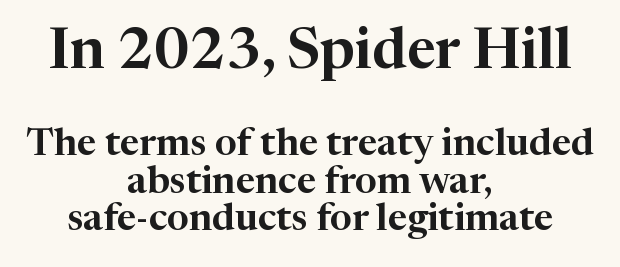
{"serif": "yes", "italic": "no", "width": "normal", "stroke_contrast": "high", "x_height": "medium", "monospaced": "no", "underline": "no", "align": "center", "line_spacing": "tight", "line_spacing_ratio": 0.98, "letter_spacing": "normal", "letter_spacing_em": 0.0, "larger_block": "first", "size_ratio": 1.5, "glyph_px": 57}
